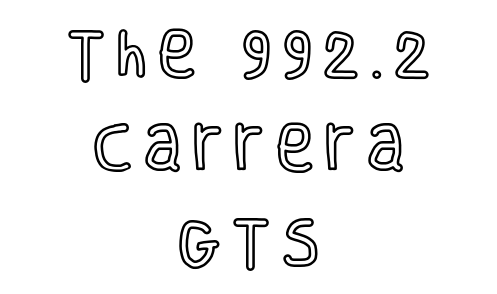
{"italic": "no", "width": "condensed", "x_height": "large", "monospaced": "no", "underline": "no", "align": "center", "line_spacing_ratio": 1.84, "letter_spacing": "wide", "letter_spacing_em": 0.23, "glyph_px": 51}
